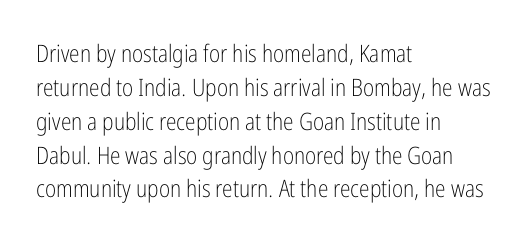
{"italic": "no", "bold": "no", "underline": "no", "align": "left", "line_spacing": "normal", "line_spacing_ratio": 1.41, "letter_spacing": "normal", "letter_spacing_em": 0.0, "glyph_px": 24}
